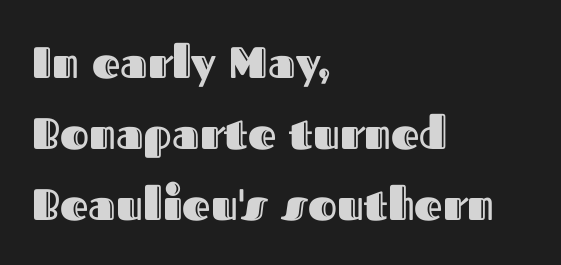
Italic: no, the glyphs are upright roman. The gaps between neighbouring characters are ordinary and unremarkable. The space between consecutive lines is moderate. Line starts are locked; line ends wander. Note the varied advance widths — an 'i' is clearly narrower than an 'm'. Nobody drew a line under any word here.
